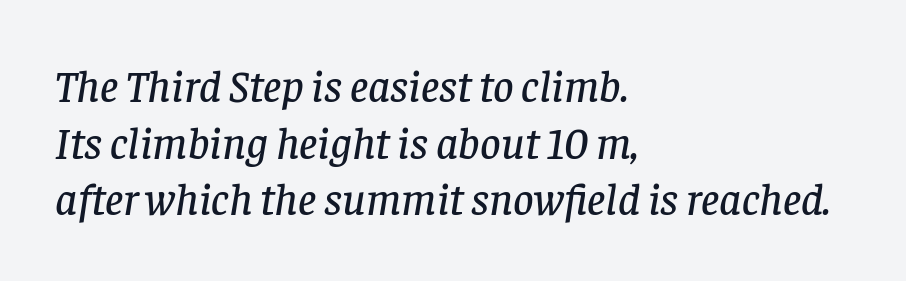
Look at the bottom of the vertical strokes: they flare into serifs here. Look at the tracking — it's just the regular setting, nothing added. Summary of vertical rhythm: regular, with standard interline spacing. Only glyphs here, with clear space below each row.
